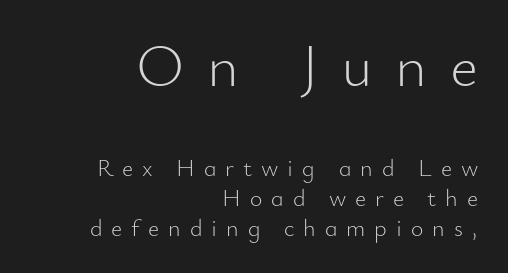
The face used here is proportionally spaced, like ordinary book or web type. This reads as an unemphasized weight, regular at the heaviest. Short note: letters widely spaced. Typeset ragged left — the right edge is the straight one. The passage shown is typeset with a sans-serif family. This sample uses an upright cut, with every glyph sitting square on the baseline.
